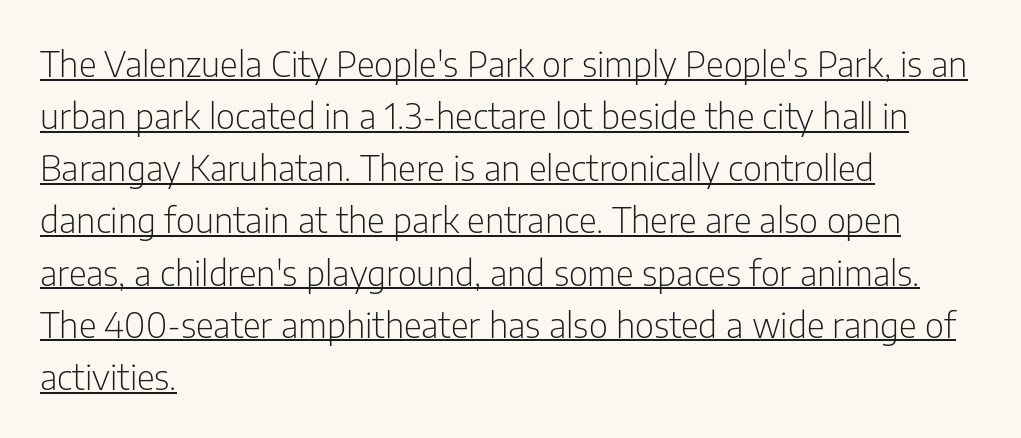
This is sans-serif lettering, the kind often seen on screens and signage. A baseline rule has been typeset under these characters. These lines are rendered in a variable-pitch font. A typesetter would call this zero additional tracking.
